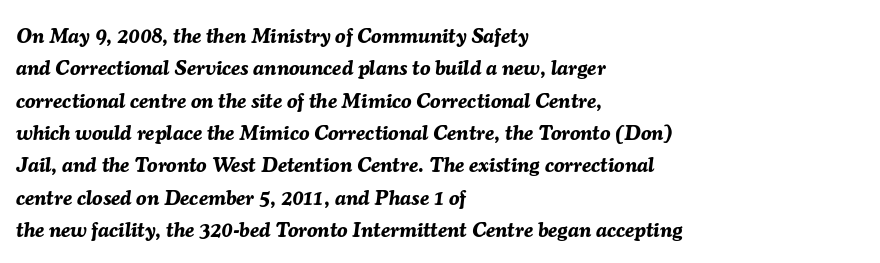
{"italic": "yes", "lean": "right", "slant_degrees": 7, "bold": "yes", "underline": "no", "align": "left", "line_spacing": "normal", "line_spacing_ratio": 1.54, "letter_spacing": "normal", "letter_spacing_em": 0.0, "glyph_px": 21}
